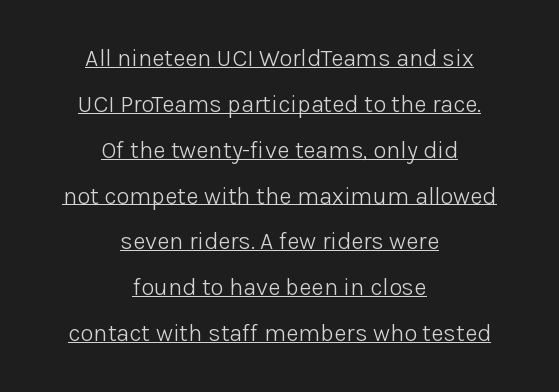
{"italic": "no", "bold": "no", "underline": "yes", "align": "center", "line_spacing": "loose", "line_spacing_ratio": 1.91, "letter_spacing": "normal", "letter_spacing_em": 0.0, "glyph_px": 24}
